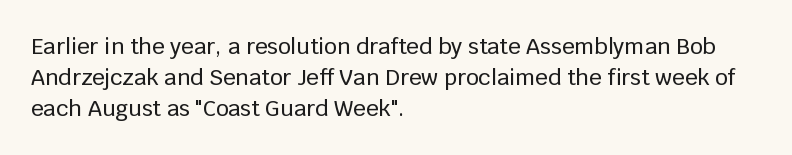
The image shows 22 px text type, upright; set left-aligned, normal line spacing (1.42x), normal letter spacing, not underlined.
